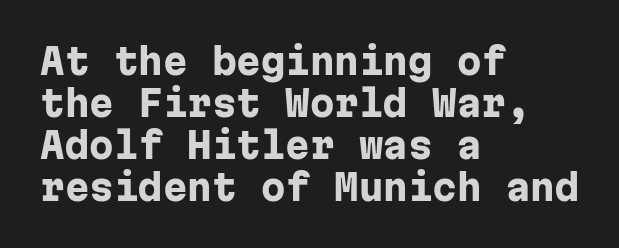
{"serif": "no", "italic": "no", "bold": "yes", "weight": "heavy", "width": "normal", "stroke_contrast": "low", "x_height": "medium", "monospaced": "yes", "underline": "no", "align": "left", "line_spacing_ratio": 1.2, "letter_spacing": "normal", "letter_spacing_em": 0.0, "glyph_px": 35}
